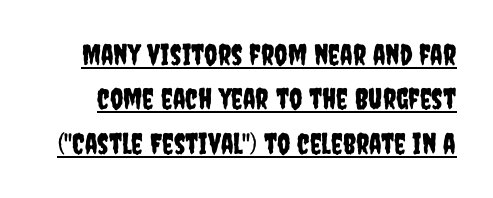
A typesetter would call this leading conventional body-copy spacing. The horizontal fit of the characters is conventional and even. You can see a thin bar hugging the bottom of the glyphs. Nope, no serifs anywhere on these letters. The letters stand straight up with perfectly vertical stems.
